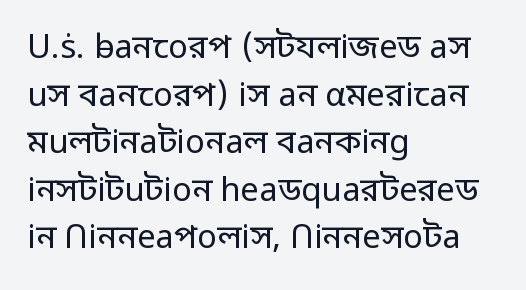
The image shows 33 px regular-weight sans-serif type, upright; set left-aligned, normal line spacing (1.44x), normal letter spacing, not underlined; low stroke contrast and a medium x-height.
